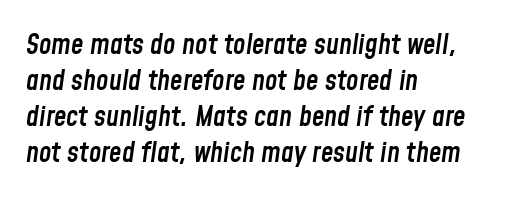
One-word summary of the alignment: left. Does the leading feel generous? No, just average. The letters advance in unequal steps, a hallmark of proportional type. Default kerning and tracking; the words read as compact shapes. The typesetting leans somewhat heavy: a semibold.
